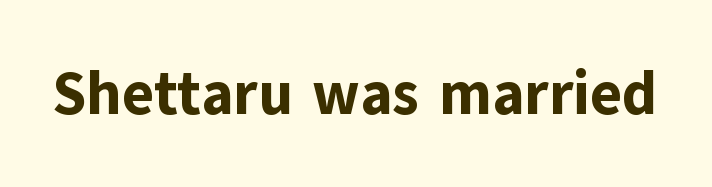
Does extra space separate the letters? No, they use regular spacing. Are there feet on the stems? There aren't — it's a sans. Here the designer chose a conventional face with non-uniform glyph widths. Letters rest on an invisible, unmarked baseline. The letters stand upright; this is a roman face.
